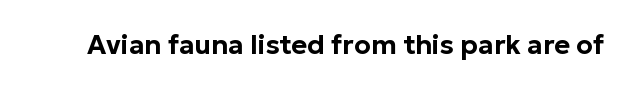
This rendering leaves character spacing at its baseline value. Has an underline been added? It has not. No italicization has been applied; the sample stays upright.
